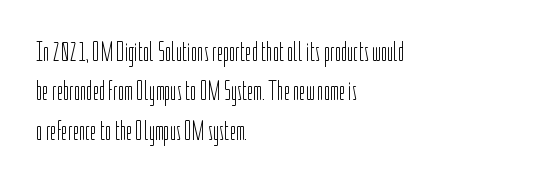
The image shows 27 px text type, upright; set left-aligned, normal line spacing (1.46x), normal letter spacing, not underlined.
